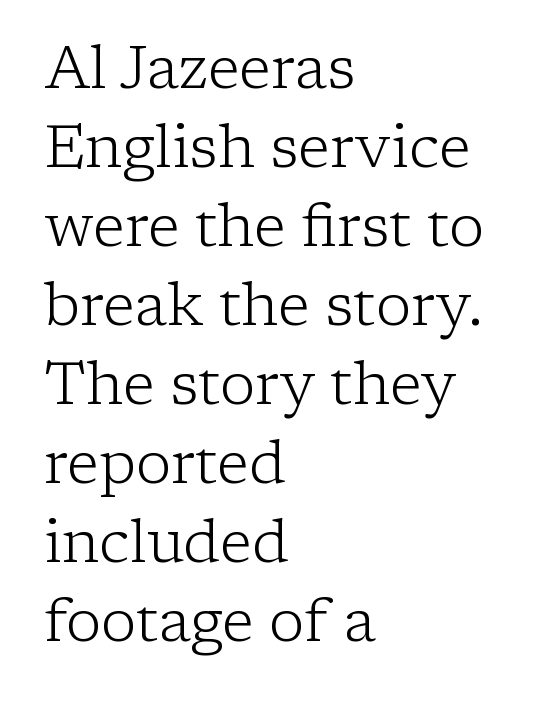
{"serif": "yes", "italic": "no", "bold": "no", "weight": "light", "width": "normal", "stroke_contrast": "low", "x_height": "medium", "monospaced": "no", "underline": "no", "align": "left", "line_spacing": "normal", "line_spacing_ratio": 1.34, "letter_spacing": "normal", "letter_spacing_em": 0.0, "glyph_px": 59}
